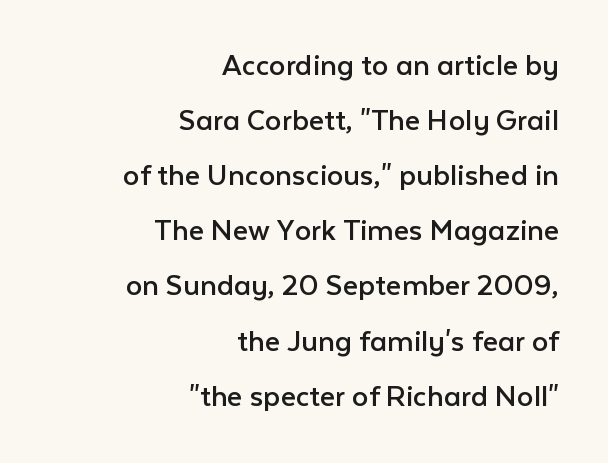
Anything drawn beneath the words? Only blank space. Stroke mass is kept to a normal reading level or below. Here the glyphs are tracked normally, forming tight word shapes. How would I describe the line gaps? Plain and ordinary.
